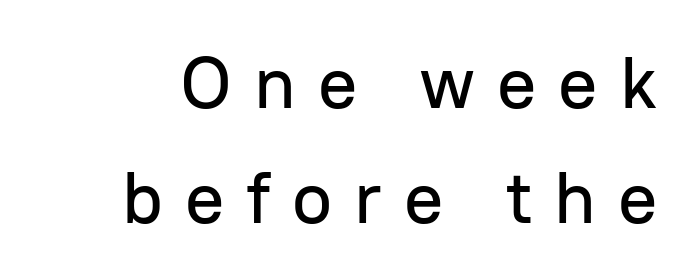
Q: Is the text italic (slanted)? A: No, it is upright.
Q: Is the typeface a serif or a sans-serif typeface? A: Sans-serif.
Q: Is the text underlined? A: No.
Q: Is the spacing between letters normal or unusually wide? A: Unusually wide.
Q: Is the spacing between lines tight, normal or loose? A: Normal.
Q: Width (condensed, normal, or wide)? A: Normal.
Q: Stroke contrast? A: Low.
Q: x-height? A: Medium.
Q: Monospaced? A: No.
